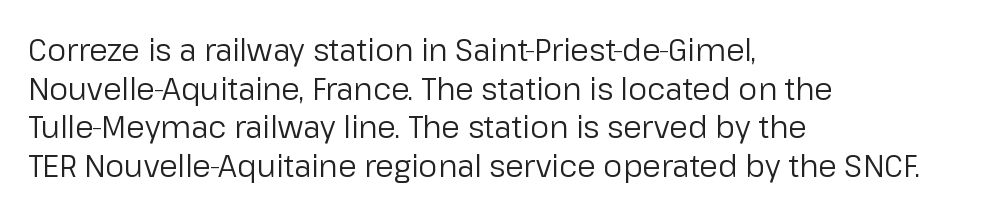
The image shows 30 px regular-weight sans-serif type, upright; set left-aligned, normal line spacing (1.29x), normal letter spacing, not underlined; low stroke contrast and a medium x-height.
